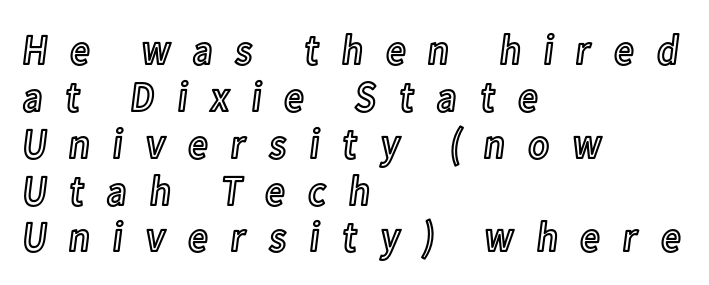
{"width": "condensed", "x_height": "medium", "monospaced": "no", "underline": "no", "align": "left", "line_spacing": "tight", "line_spacing_ratio": 1.09, "letter_spacing": "wide", "letter_spacing_em": 0.49, "glyph_px": 43}
